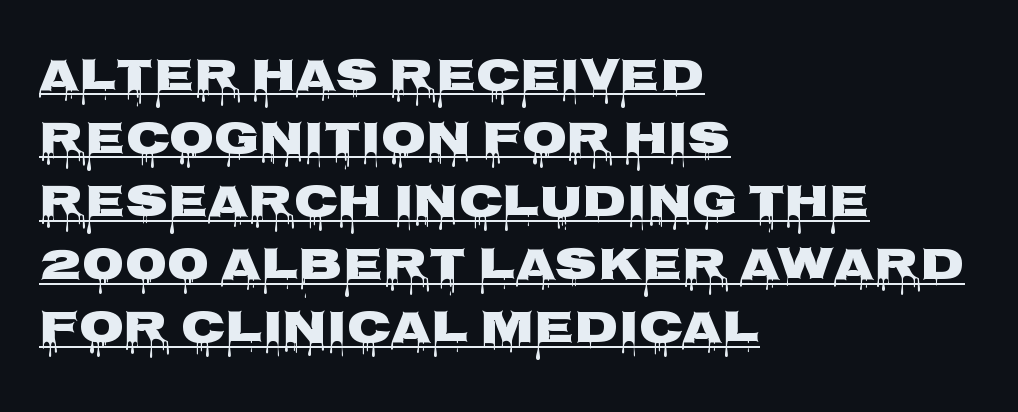
{"serif": "no", "italic": "no", "width": "wide", "stroke_contrast": "low", "x_height": "large", "monospaced": "no", "underline": "yes", "align": "left", "line_spacing": "normal", "line_spacing_ratio": 1.37, "letter_spacing": "normal", "letter_spacing_em": 0.0, "glyph_px": 46}
